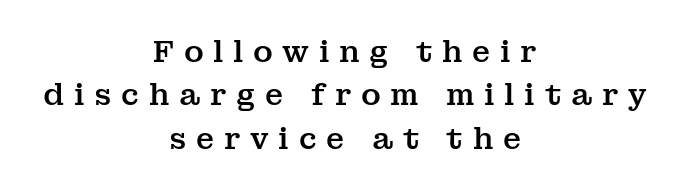
{"serif": "yes", "italic": "no", "width": "normal", "stroke_contrast": "medium", "x_height": "medium", "monospaced": "no", "underline": "no", "align": "center", "line_spacing": "normal", "line_spacing_ratio": 1.45, "letter_spacing": "wide", "letter_spacing_em": 0.32, "glyph_px": 30}
